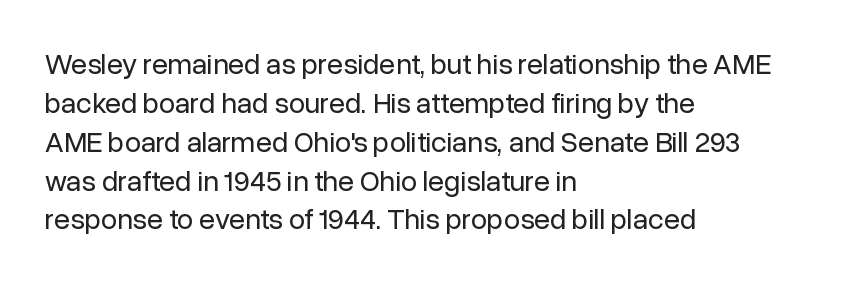
Do the characters align in a grid? No, the font is proportional. One glance says typical: line gaps are just what's usual. Posture: vertical. Weight class: somewhere from thin through regular. Short note: letters normally spaced. The paragraph shown leans on its left margin.
